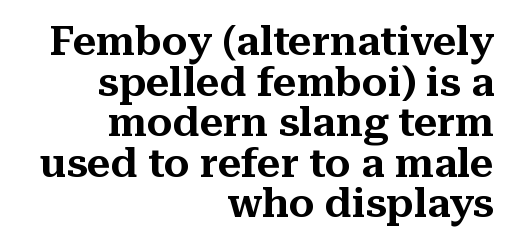
Q: Is the text italic (slanted)? A: No, it is upright.
Q: Is the typeface a serif or a sans-serif typeface? A: Serif.
Q: Is the text underlined? A: No.
Q: How is the paragraph aligned? A: Right-aligned.
Q: Is the spacing between letters normal or unusually wide? A: Normal.
Q: Is the spacing between lines tight, normal or loose? A: Tight.
Q: Width (condensed, normal, or wide)? A: Normal.
Q: Stroke contrast? A: Medium.
Q: x-height? A: Medium.
Q: Monospaced? A: No.
